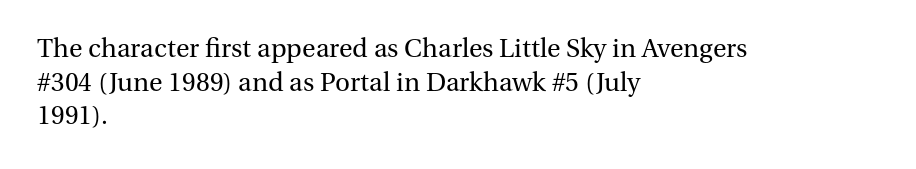
Interline gaps are of average width in this sample. In terms of posture, this sample is upright. Teacher's note: observe the even left margin — that is flush-left alignment. The cut favours lightness, reaching ordinary text weight at its darkest.
